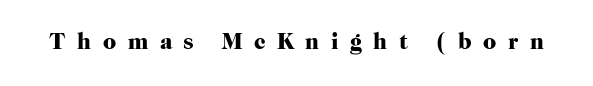
The tracking reads as deliberately expanded to a designer's eye. Vertical strokes here are truly vertical. What weight is shown? A full bold with thick strokes. The specimen omits any rule beneath the text block's lines.
